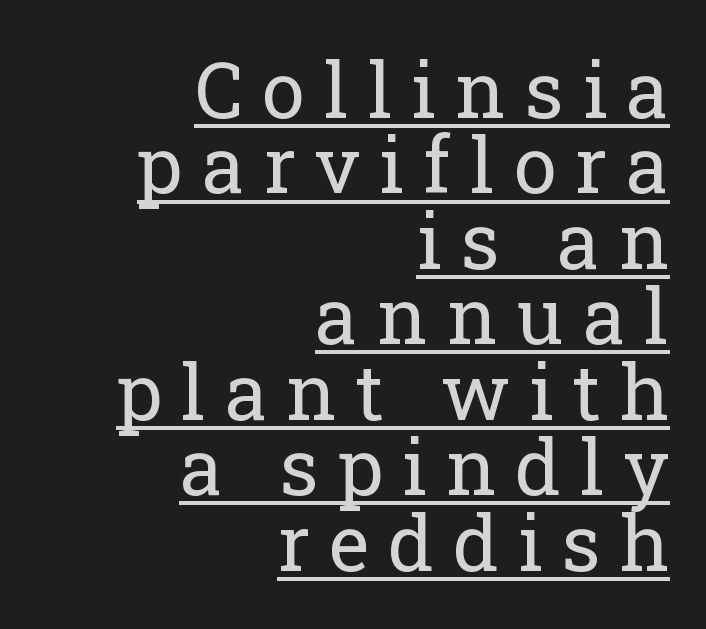
Q: Is the text bold? A: No.
Q: Is the text italic (slanted)? A: No, it is upright.
Q: Is the typeface a serif or a sans-serif typeface? A: Serif.
Q: Is the text underlined? A: Yes.
Q: How is the paragraph aligned? A: Right-aligned.
Q: Is the spacing between letters normal or unusually wide? A: Unusually wide.
Q: Is the spacing between lines tight, normal or loose? A: Tight.
Q: Width (condensed, normal, or wide)? A: Normal.
Q: Stroke contrast? A: Low.
Q: x-height? A: Medium.
Q: Monospaced? A: No.
